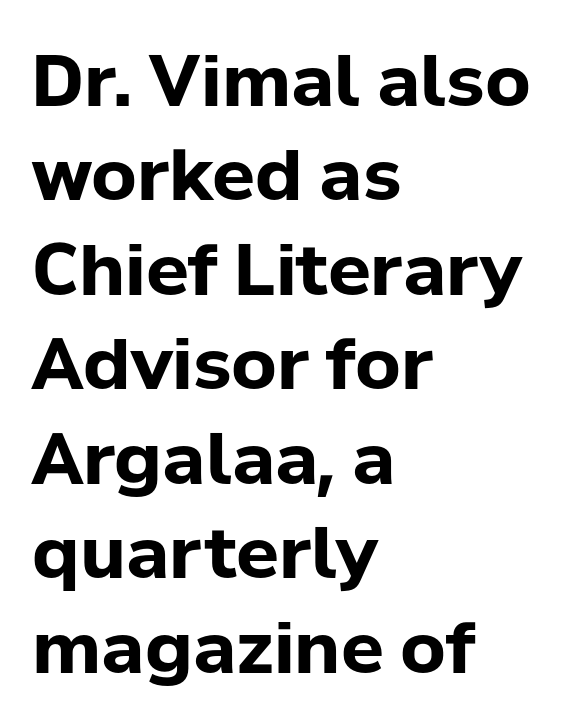
Q: Is the text bold? A: Yes.
Q: Is the text italic (slanted)? A: No, it is upright.
Q: Is the typeface a serif or a sans-serif typeface? A: Sans-serif.
Q: Is the text underlined? A: No.
Q: How is the paragraph aligned? A: Left-aligned.
Q: Is the spacing between letters normal or unusually wide? A: Normal.
Q: Is the spacing between lines tight, normal or loose? A: Normal.
Q: Width (condensed, normal, or wide)? A: Normal.
Q: Stroke contrast? A: Low.
Q: x-height? A: Medium.
Q: Monospaced? A: No.
